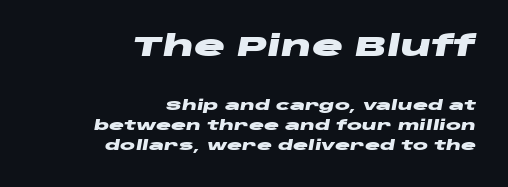
How are the letters spaced? Ordinarily, with no added tracking. Its strokes are broad and dark, the hallmark of bold type. The designer gave the opening block more size than the closing block. A typesetter would call this leading conventional body-copy spacing. Line ends are locked; line starts wander. Note the varied advance widths — an 'i' is clearly narrower than an 'm'.
